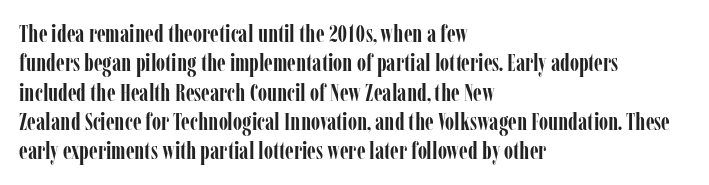
Q: Is the text bold? A: Yes.
Q: Is the text italic (slanted)? A: No, it is upright.
Q: Is the text underlined? A: No.
Q: How is the paragraph aligned? A: Left-aligned.
Q: Is the spacing between letters normal or unusually wide? A: Normal.
